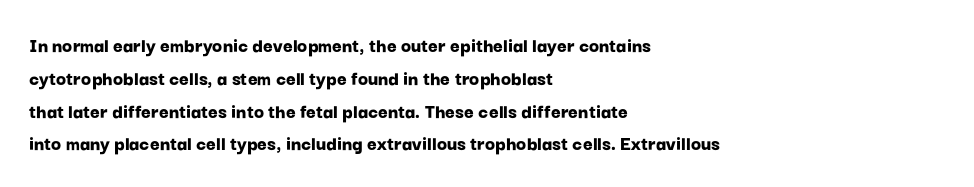
{"italic": "no", "bold": "yes", "underline": "no", "align": "left", "line_spacing": "normal", "line_spacing_ratio": 1.56, "letter_spacing": "normal", "letter_spacing_em": 0.0, "glyph_px": 21}
